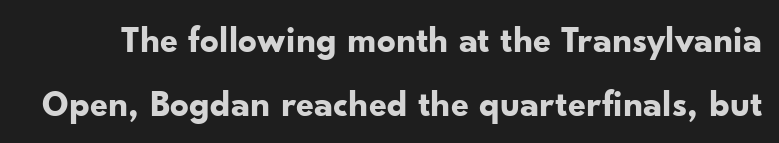
This is heavy type, rendered in bold. The specimen omits any rule beneath the text block's lines. The font family rendered here belongs to the sans-serif group. Do the characters align in a grid? No, the font is proportional. Honestly, the letter spacing is just normal — you wouldn't notice it. Notice how the stems are strictly vertical — no italics here.
